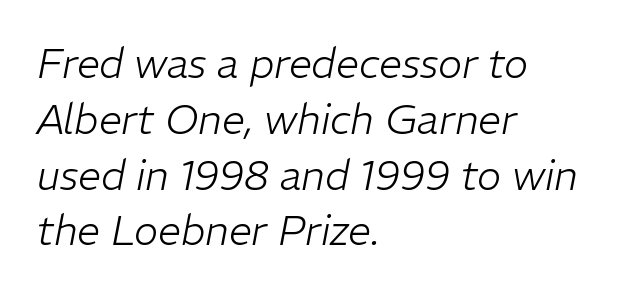
Q: Is the text bold? A: No.
Q: Is the text italic (slanted)? A: Yes, it leans right by about 11 degrees.
Q: Is the text underlined? A: No.
Q: How is the paragraph aligned? A: Left-aligned.
Q: Is the spacing between letters normal or unusually wide? A: Normal.
Q: Is the spacing between lines tight, normal or loose? A: Normal.
Q: Width (condensed, normal, or wide)? A: Normal.
Q: Stroke contrast? A: Low.
Q: x-height? A: Medium.
Q: Monospaced? A: No.
